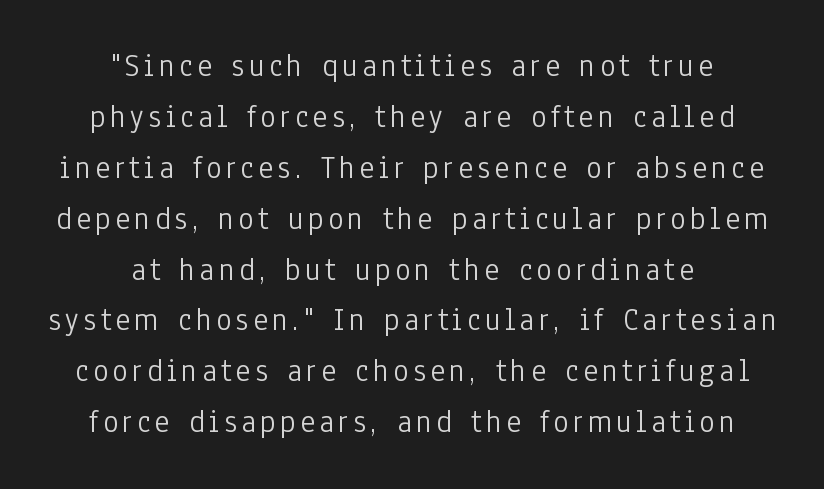
A roman cut, with each character standing at attention. The rendering uses natural spacing where letterforms have individual widths. Whoever set this chose a conventional vertical rhythm. Visually the block forms a symmetrical silhouette, jagged on both flanks. The font family rendered here belongs to the sans-serif group. Has an underline been added? It has not.
